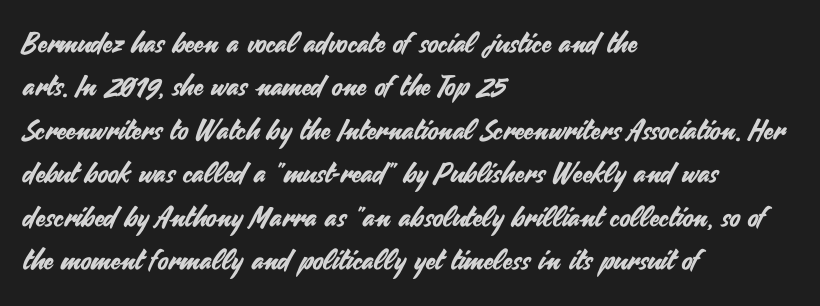
Q: Is the text italic (slanted)? A: Yes.
Q: Is the typeface a serif or a sans-serif typeface? A: Sans-serif.
Q: Is the text underlined? A: No.
Q: How is the paragraph aligned? A: Left-aligned.
Q: Is the spacing between letters normal or unusually wide? A: Normal.
Q: Is the spacing between lines tight, normal or loose? A: Normal.
Q: Width (condensed, normal, or wide)? A: Normal.
Q: Stroke contrast? A: Medium.
Q: x-height? A: Small.
Q: Monospaced? A: No.
